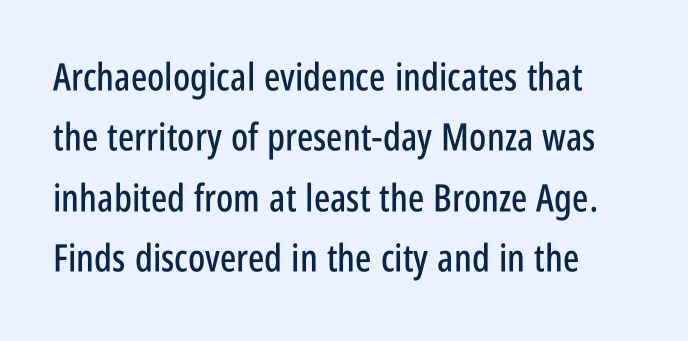
{"serif": "no", "italic": "no", "width": "condensed", "stroke_contrast": "low", "x_height": "large", "monospaced": "no", "underline": "no", "line_spacing": "normal", "line_spacing_ratio": 1.59, "letter_spacing": "normal", "letter_spacing_em": 0.0, "glyph_px": 38}
